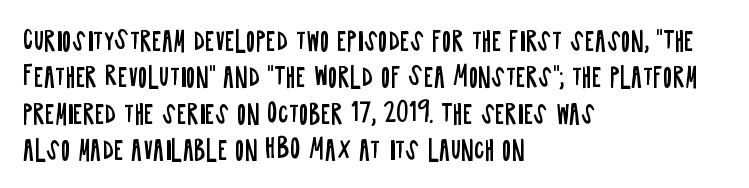
The image shows 26 px text type, upright; set left-aligned, normal line spacing (1.4x), normal letter spacing, not underlined.
